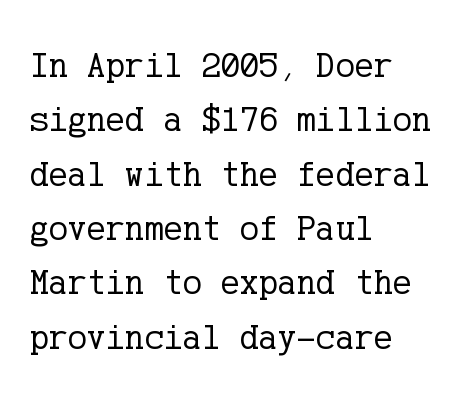
The ragged edge is on the right, which tells us the setting is flush left. No extra ink here — the face is not bold. The gap between lines stays unmarked. The gaps between neighbouring characters are ordinary and unremarkable. Line spacing here is normal. Letterform terminals end in serifs throughout the passage.
